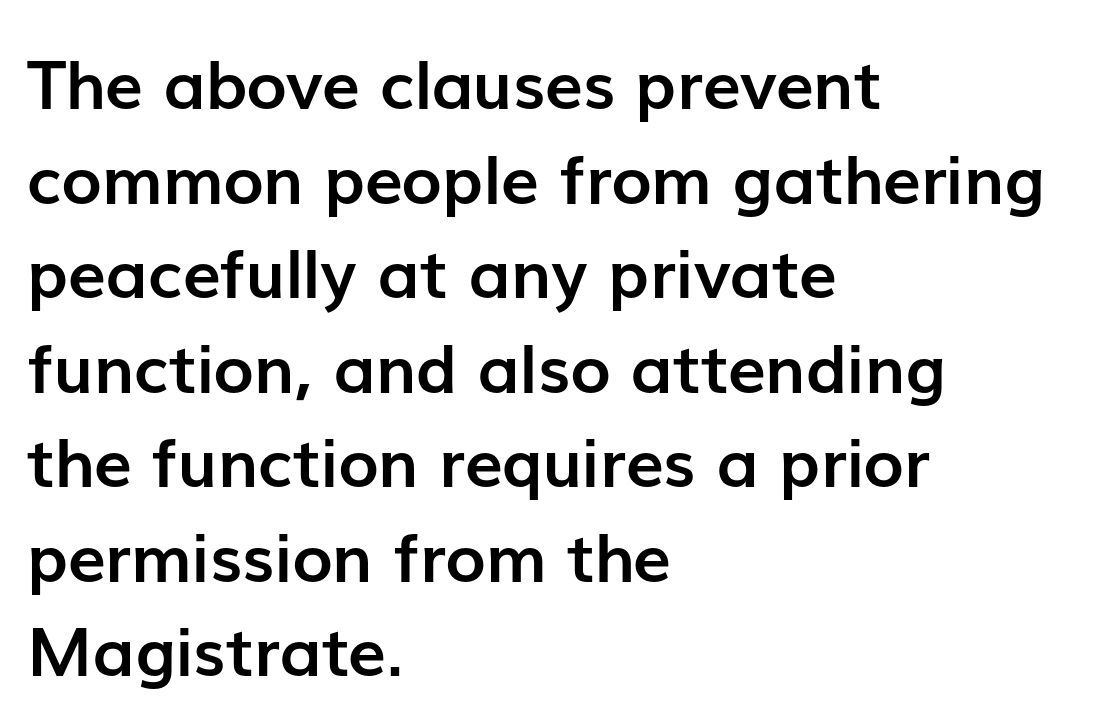
These lines stack with their left ends in a neat column. Nothing sits at the stroke ends, so this counts as sans-serif. The type is set solid horizontally, with unmodified tracking. You can tell it's not italic because the verticals are truly vertical.
